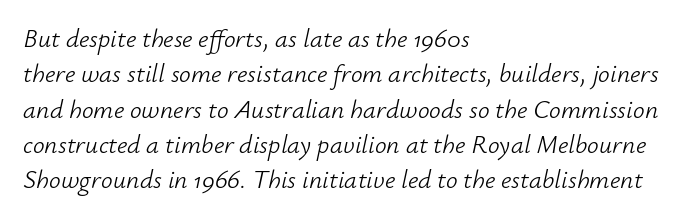
{"italic": "yes", "lean": "right", "slant_degrees": 12, "bold": "no", "underline": "no", "align": "left", "line_spacing": "normal", "line_spacing_ratio": 1.36, "letter_spacing": "normal", "letter_spacing_em": 0.0, "glyph_px": 26}
